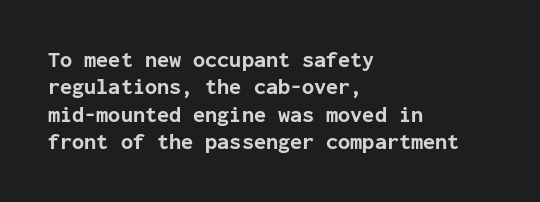
Chunky letters — that's bold for sure. Caption: standard tracking, unaltered. Descenders are the only things crossing below the line. Typeset ragged right — the left edge is the straight one. The letters stand upright; this is a roman face.
